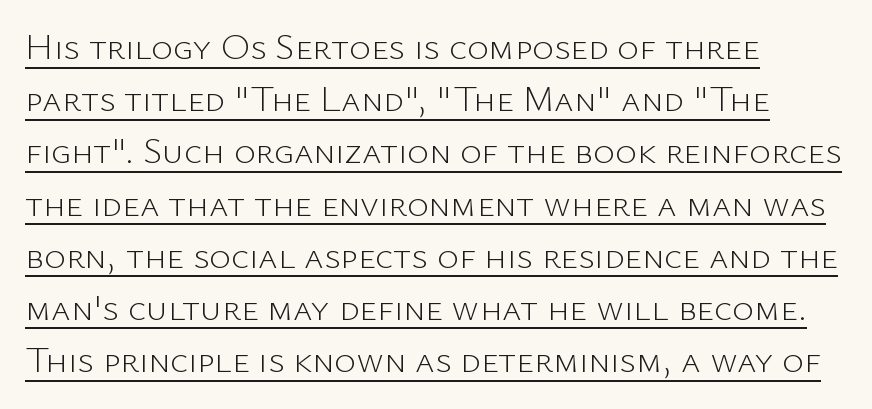
The image shows 37 px light sans-serif type, upright; set left-aligned, normal line spacing (1.41x), normal letter spacing, underlined; low stroke contrast and a medium x-height.
